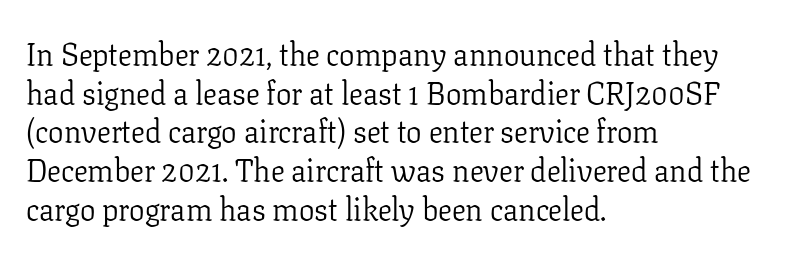
Q: Is the text bold? A: No.
Q: Is the text italic (slanted)? A: No, it is upright.
Q: Is the typeface a serif or a sans-serif typeface? A: Serif.
Q: Is the text underlined? A: No.
Q: How is the paragraph aligned? A: Left-aligned.
Q: Is the spacing between letters normal or unusually wide? A: Normal.
Q: Is the spacing between lines tight, normal or loose? A: Normal.
Q: Width (condensed, normal, or wide)? A: Normal.
Q: Stroke contrast? A: Low.
Q: x-height? A: Medium.
Q: Monospaced? A: No.
